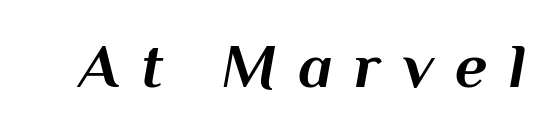
Check under the words: just untouched page. As a designer I'd log this as weight 700, bold. These lines were composed using italics. These lines are rendered in a variable-pitch font. Compared with typical body copy, the letter spacing here is much looser.
